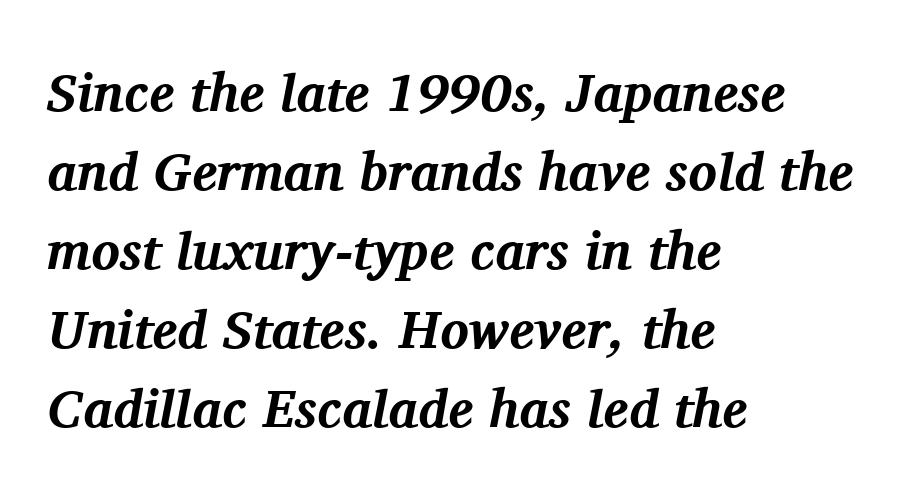
The image shows 53 px bold serif type, italic (leaning right); set left-aligned, normal line spacing (1.49x), normal letter spacing, not underlined; medium stroke contrast and a medium x-height.
